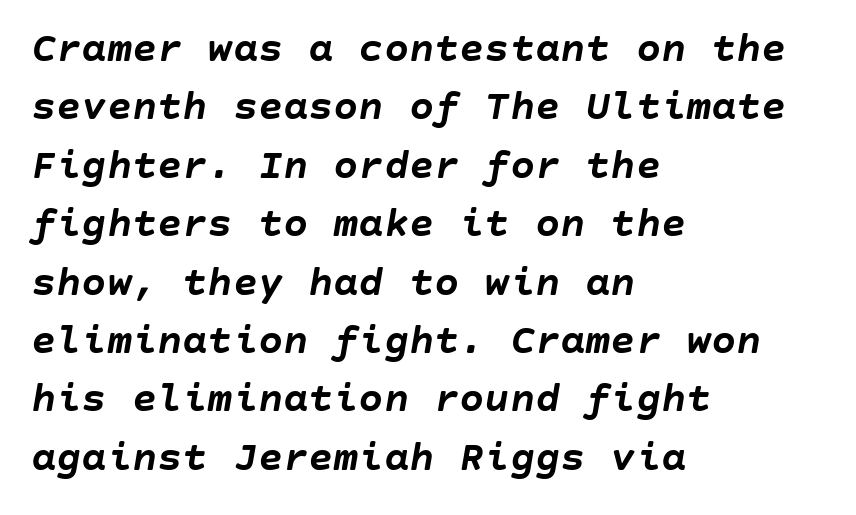
{"italic": "yes", "lean": "right", "slant_degrees": 10, "bold": "yes", "weight": "semibold", "width": "normal", "stroke_contrast": "low", "x_height": "large", "underline": "no", "align": "left", "line_spacing": "normal", "line_spacing_ratio": 1.39, "letter_spacing": "normal", "letter_spacing_em": 0.0, "glyph_px": 42}
